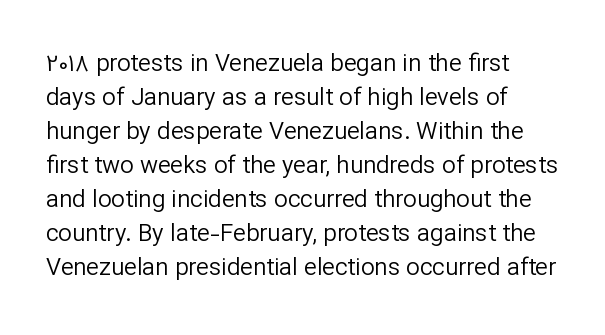
{"italic": "no", "bold": "no", "underline": "no", "align": "left", "line_spacing": "normal", "line_spacing_ratio": 1.42, "letter_spacing": "normal", "letter_spacing_em": 0.0, "glyph_px": 24}
